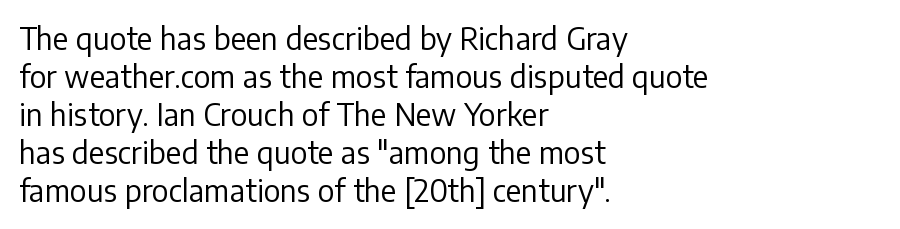
{"serif": "no", "italic": "no", "bold": "no", "weight": "regular", "width": "normal", "stroke_contrast": "low", "x_height": "medium", "monospaced": "no", "underline": "no", "align": "left", "line_spacing": "normal", "line_spacing_ratio": 1.27, "letter_spacing": "normal", "letter_spacing_em": 0.0, "glyph_px": 30}
